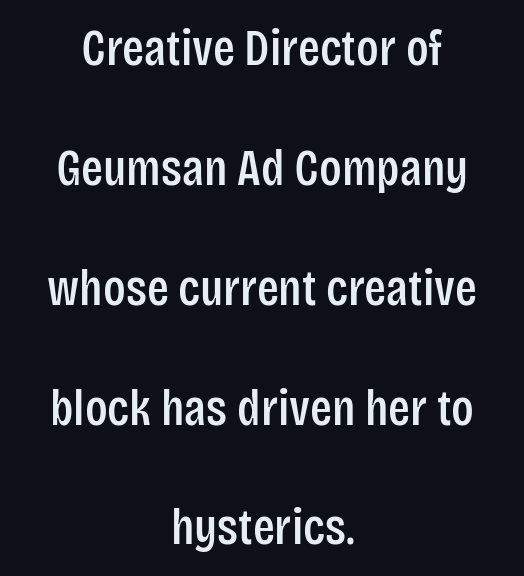
Has an underline been added? It has not. No italicization has been applied; the sample stays upright. Vertical spacing — loose. Here the designer chose a conventional face with non-uniform glyph widths.
